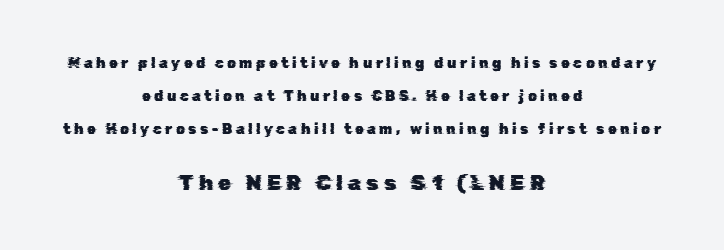
The image shows 21 px text type; set centered, loose line spacing (2.36x), unusually wide letter spacing (+0.25 em), not underlined; the second (bottom) block is 1.5x larger.
